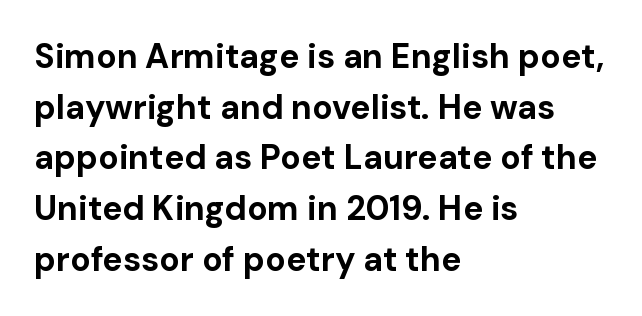
Regarding serifs, this sample does without them. This is the regular roman posture of the typeface. In terms of letterspacing, this is plain default setting. This sample is left-justified, so line endings fall wherever the words run out. The rendering uses natural spacing where letterforms have individual widths.
